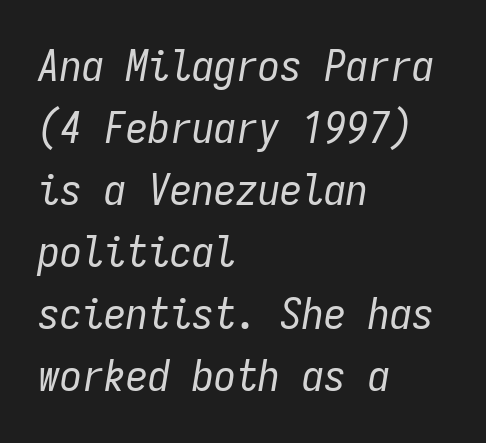
Stems and bowls with no extra thickness — not bold. Bare-footed words on every line. The type is set solid horizontally, with unmodified tracking. Compared with ordinary roman type, these characters are visibly tilted. Notice how descenders clear the ascenders below comfortably — that's standard leading.
